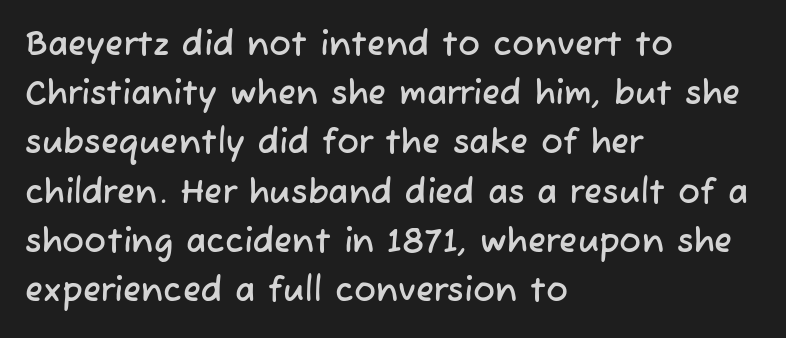
Tracking value appears to be zero — textbook default spacing. This sample keeps an unexceptional amount of space between lines. Do the characters align in a grid? No, the font is proportional. One-word summary of the alignment: left. This sample uses a sans-serif face. The space beneath each line is pristine and unruled.
